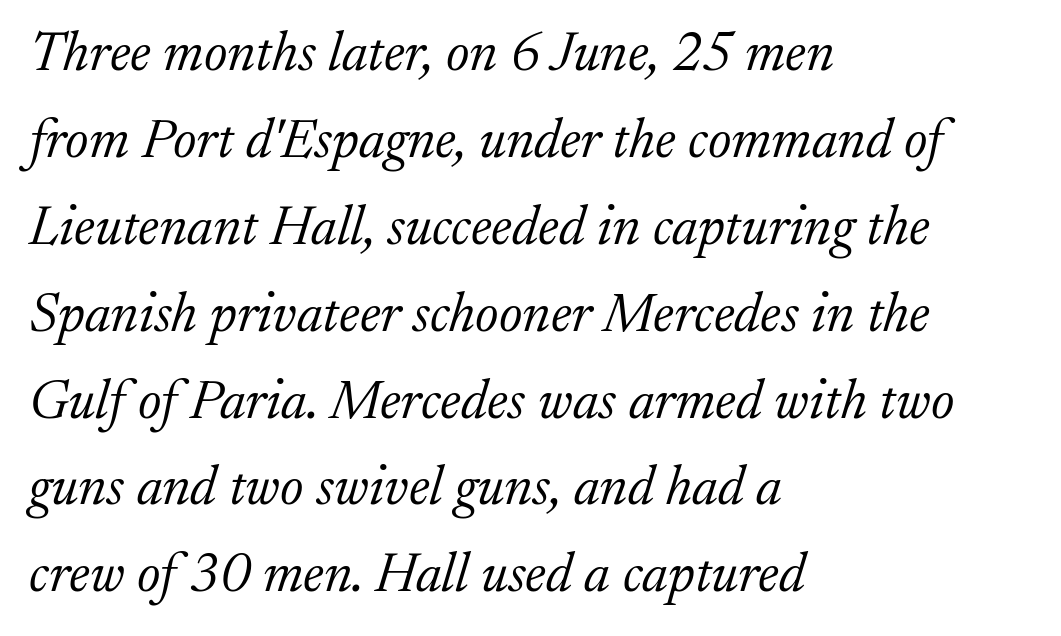
The image shows 55 px light serif type, italic (leaning right); set left-aligned, normal line spacing (1.58x), normal letter spacing, not underlined; low stroke contrast and a medium x-height.
